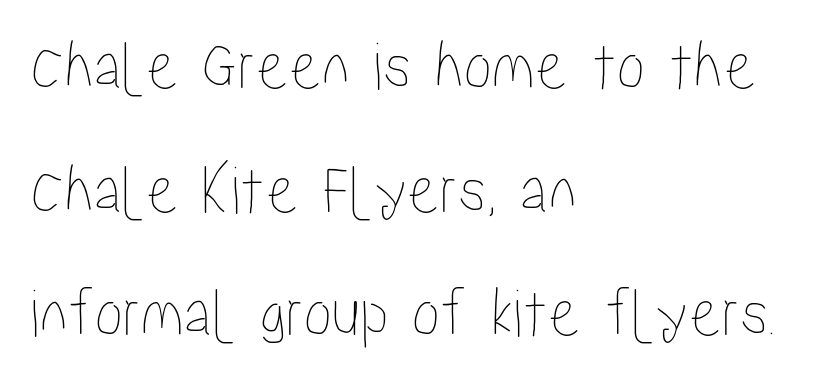
How are the letters spaced? Ordinarily, with no added tracking. These lines are rendered in a variable-pitch font. The axis of the letterforms is exactly vertical. Plain, unruled lines of type. The paragraph has a hard left edge and a soft right edge.
